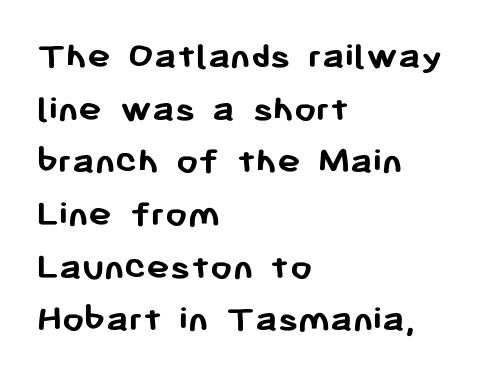
The text block is weighted toward the left margin, trailing off unevenly rightward. The typography opts for an upright posture over an oblique one. The passage shown is typed in a proportional face where columns would drift. A bare baseline throughout the passage. Does extra space separate the letters? No, they use regular spacing. The typesetting leans heavy: a genuine bold.
